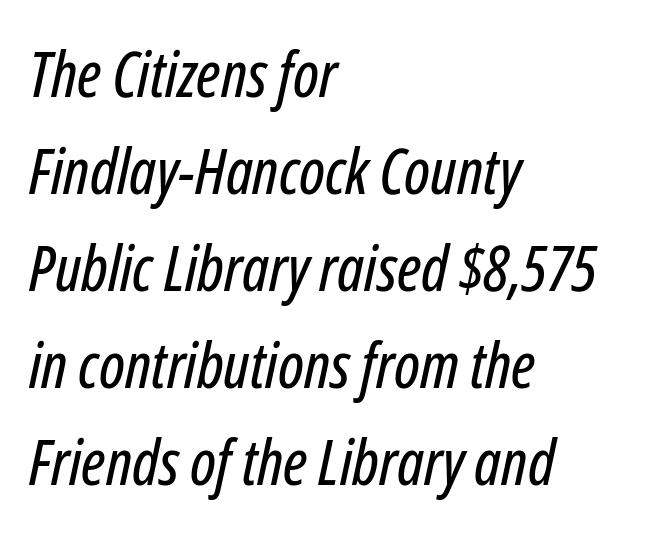
{"italic": "yes", "lean": "right", "slant_degrees": 12, "width": "condensed", "stroke_contrast": "low", "x_height": "medium", "monospaced": "no", "underline": "no", "align": "left", "line_spacing": "normal", "line_spacing_ratio": 1.54, "letter_spacing": "normal", "letter_spacing_em": 0.0, "glyph_px": 63}
